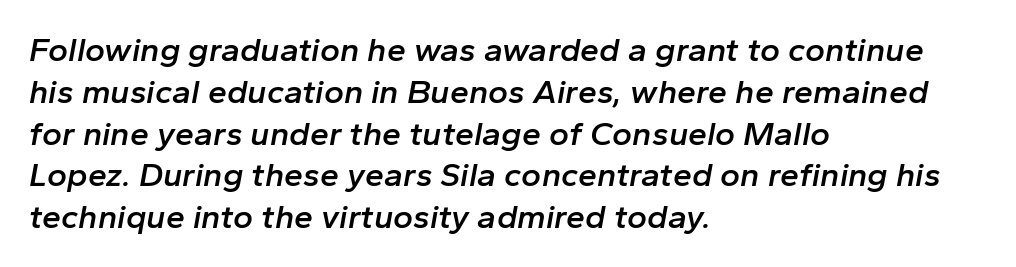
The image shows 34 px semibold type, italic (leaning right); set left-aligned, line spacing 1.23x, normal letter spacing, not underlined; low stroke contrast and a medium x-height.
